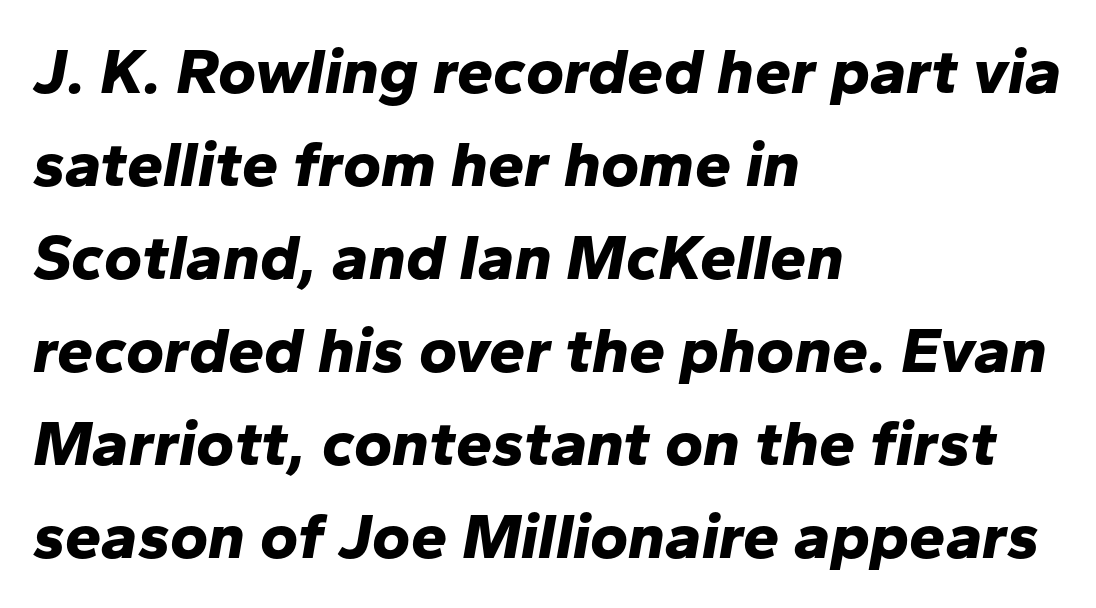
Summary of weight: heavy, a full bold. This is oblique type, the kind used for emphasis or titles. Decoration check: the copy has no underline. Here the designer chose a conventional face with non-uniform glyph widths. The lines in this sample share a left origin and differ only in where they stop. The block of text has a typical density, with ordinary space between rows.
